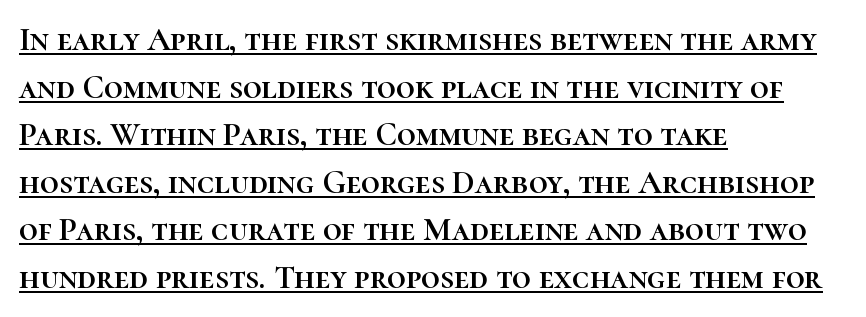
The image shows 33 px text type, upright; set left-aligned, normal line spacing (1.44x), normal letter spacing, underlined; high stroke contrast and a medium x-height.
